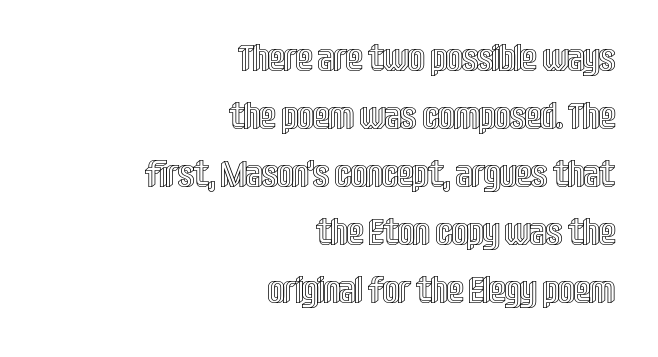
Q: Is the text italic (slanted)? A: No, it is upright.
Q: Is the text underlined? A: No.
Q: How is the paragraph aligned? A: Right-aligned.
Q: Is the spacing between letters normal or unusually wide? A: Normal.
Q: Is the spacing between lines tight, normal or loose? A: Normal.
Q: Width (condensed, normal, or wide)? A: Condensed.
Q: x-height? A: Large.
Q: Monospaced? A: No.
